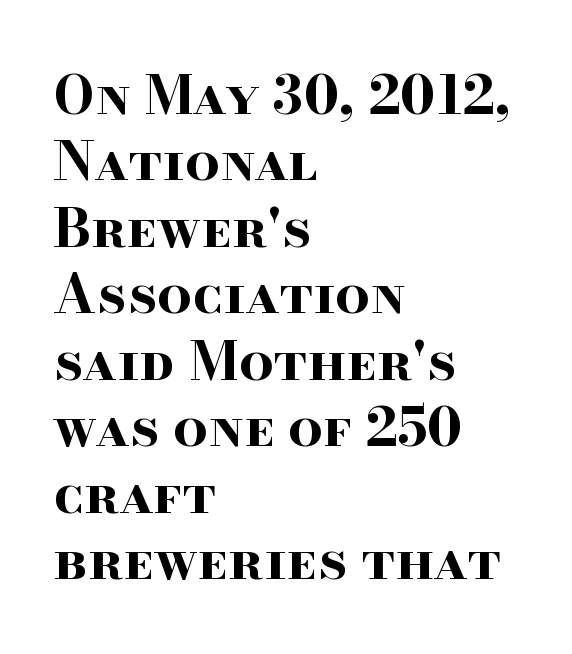
Q: Is the text bold? A: Yes.
Q: Is the text italic (slanted)? A: No, it is upright.
Q: Is the typeface a serif or a sans-serif typeface? A: Serif.
Q: Is the text underlined? A: No.
Q: How is the paragraph aligned? A: Left-aligned.
Q: Is the spacing between letters normal or unusually wide? A: Normal.
Q: Width (condensed, normal, or wide)? A: Wide.
Q: Stroke contrast? A: High.
Q: x-height? A: Small.
Q: Monospaced? A: No.
